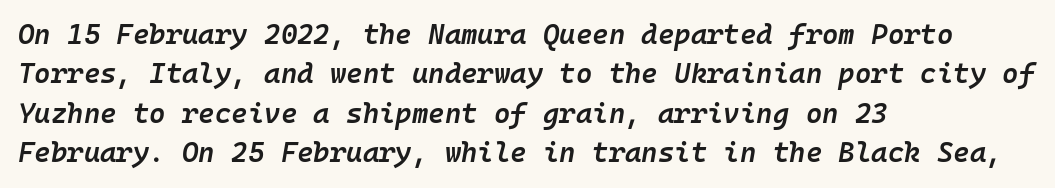
{"italic": "yes", "lean": "right", "slant_degrees": 10, "bold": "semi", "weight": "semibold", "width": "normal", "stroke_contrast": "low", "x_height": "medium", "monospaced": "yes", "underline": "no", "align": "left", "line_spacing": "normal", "line_spacing_ratio": 1.41, "letter_spacing": "normal", "letter_spacing_em": 0.0, "glyph_px": 28}
